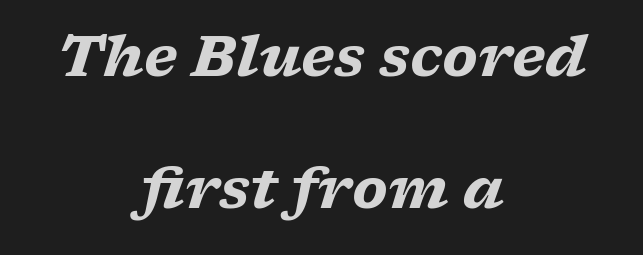
The image shows 56 px heavy, wide serif type, italic (leaning right); set centered, loose line spacing (2.35x), normal letter spacing, not underlined; low stroke contrast and a medium x-height.
